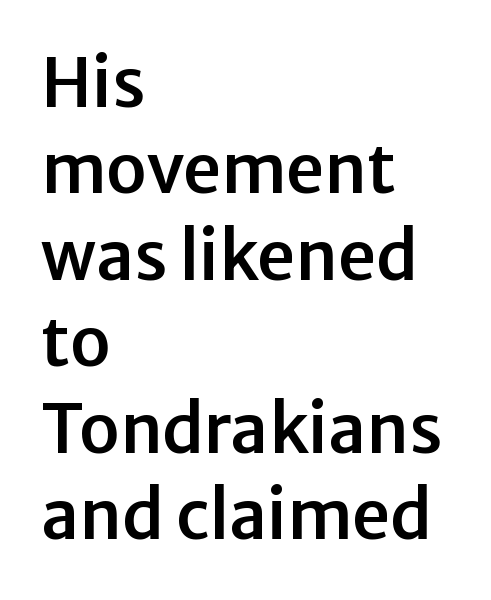
The image shows 67 px sans-serif type, upright; set left-aligned, normal line spacing (1.29x), normal letter spacing, not underlined; low stroke contrast and a medium x-height.
